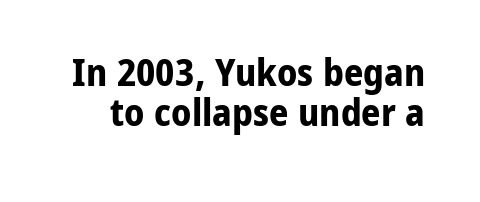
{"serif": "no", "italic": "no", "bold": "yes", "weight": "bold", "width": "normal", "stroke_contrast": "low", "x_height": "medium", "monospaced": "no", "underline": "no", "line_spacing": "tight", "line_spacing_ratio": 1.04, "letter_spacing": "normal", "letter_spacing_em": 0.0, "glyph_px": 38}
